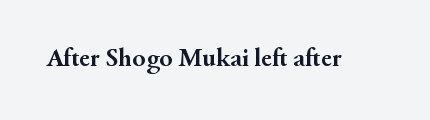
What stands out about the letter spacing? Nothing — it is the standard amount. No italicization has been applied; the sample stays upright. The gap between lines stays unmarked. Thick stems and heavy bowls — unmistakably bold.
